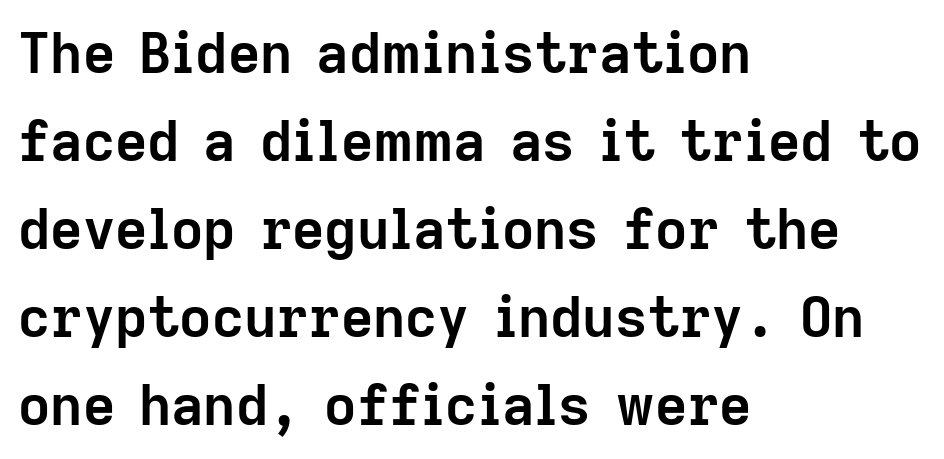
{"serif": "no", "italic": "no", "bold": "yes", "weight": "semibold", "width": "normal", "stroke_contrast": "low", "x_height": "medium", "monospaced": "no", "underline": "no", "align": "left", "line_spacing": "normal", "line_spacing_ratio": 1.57, "letter_spacing": "normal", "letter_spacing_em": 0.0, "glyph_px": 56}
